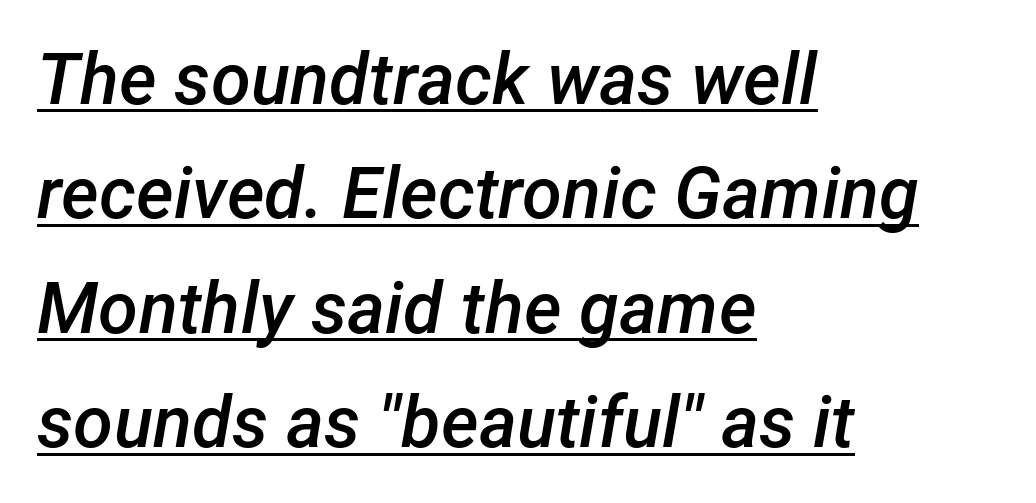
Tracking here is standard; glyphs follow each other at the usual distance. The face used here is proportionally spaced, like ordinary book or web type. Italic: yes, the glyphs are oblique. Summary of vertical rhythm: regular, with standard interline spacing. The passage shown is underscored from start to finish.
